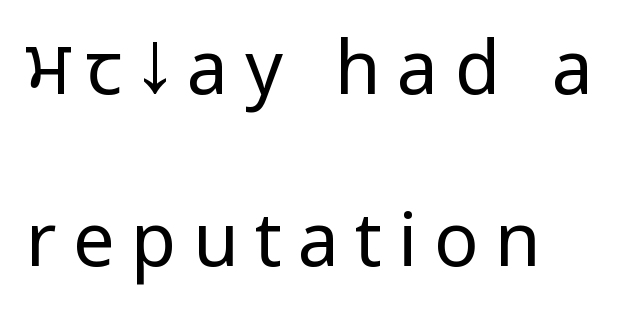
Quick note: interline space is abundant. Clear beneath every line of the passage. Serif or sans? Sans — the stroke terminals are bare. Glyph-to-glyph distance is far greater than everyday printed text. Line starts are locked; line ends wander. In terms of posture, this sample is upright.
